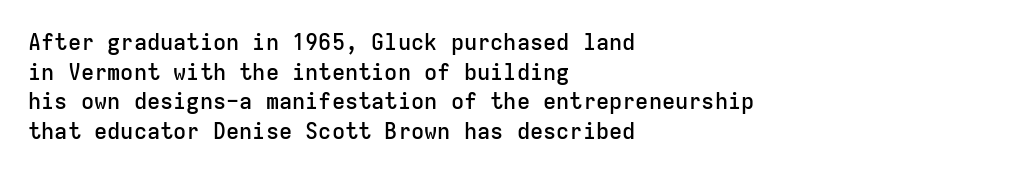
Q: Is the text bold? A: Semi-bold.
Q: Is the text italic (slanted)? A: No, it is upright.
Q: Is the text underlined? A: No.
Q: How is the paragraph aligned? A: Left-aligned.
Q: Is the spacing between letters normal or unusually wide? A: Normal.
Q: Is the spacing between lines tight, normal or loose? A: Normal.
